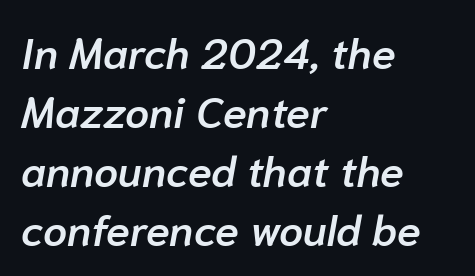
Q: Is the text bold? A: Semi-bold.
Q: Is the text italic (slanted)? A: Yes, it leans right by about 10 degrees.
Q: Is the text underlined? A: No.
Q: How is the paragraph aligned? A: Left-aligned.
Q: Is the spacing between letters normal or unusually wide? A: Normal.
Q: Is the spacing between lines tight, normal or loose? A: Normal.
Q: Width (condensed, normal, or wide)? A: Normal.
Q: Stroke contrast? A: Low.
Q: x-height? A: Medium.
Q: Monospaced? A: No.
